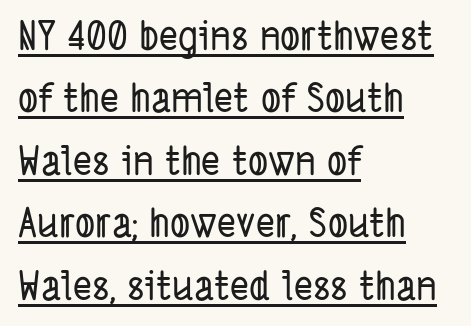
Q: Is the typeface a serif or a sans-serif typeface? A: Sans-serif.
Q: Is the text underlined? A: Yes.
Q: How is the paragraph aligned? A: Left-aligned.
Q: Is the spacing between letters normal or unusually wide? A: Normal.
Q: Is the spacing between lines tight, normal or loose? A: Normal.
Q: Width (condensed, normal, or wide)? A: Condensed.
Q: Stroke contrast? A: Low.
Q: x-height? A: Medium.
Q: Monospaced? A: No.
